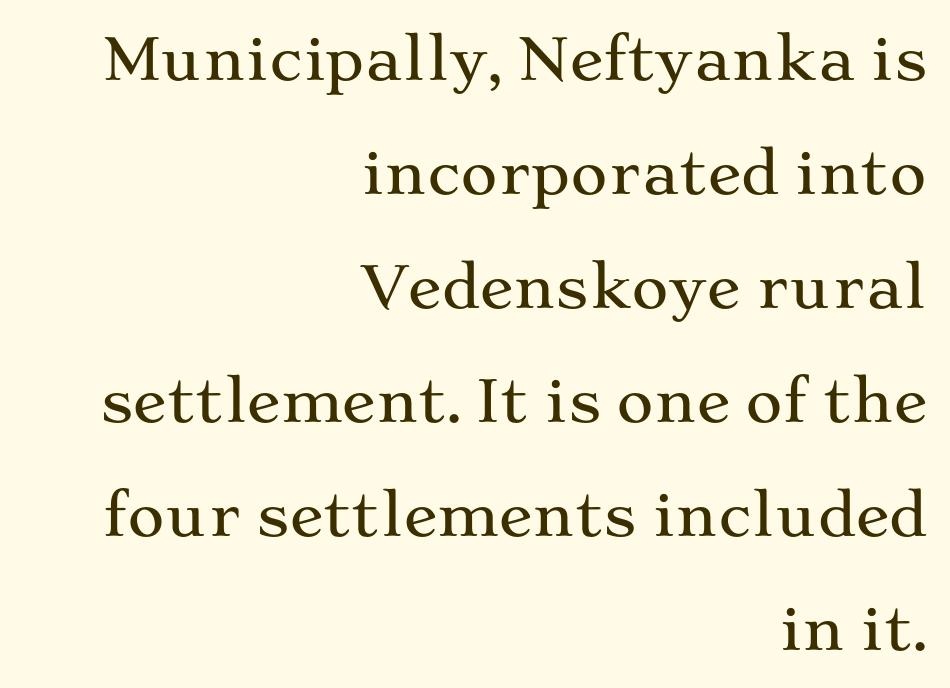
{"serif": "yes", "italic": "no", "width": "wide", "stroke_contrast": "medium", "x_height": "medium", "monospaced": "no", "underline": "no", "align": "right", "line_spacing": "loose", "line_spacing_ratio": 2.0, "letter_spacing": "normal", "letter_spacing_em": 0.0, "glyph_px": 57}
